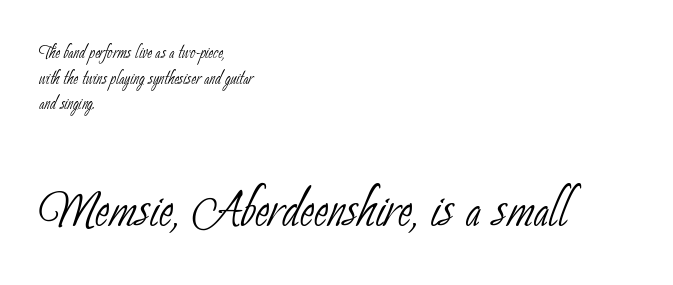
{"serif": "no", "bold": "no", "weight": "thin", "width": "condensed", "stroke_contrast": "low", "x_height": "small", "monospaced": "no", "underline": "no", "align": "left", "line_spacing": "tight", "line_spacing_ratio": 1.11, "letter_spacing": "normal", "letter_spacing_em": 0.0, "larger_block": "second", "size_ratio": 2.96, "glyph_px": 68}
